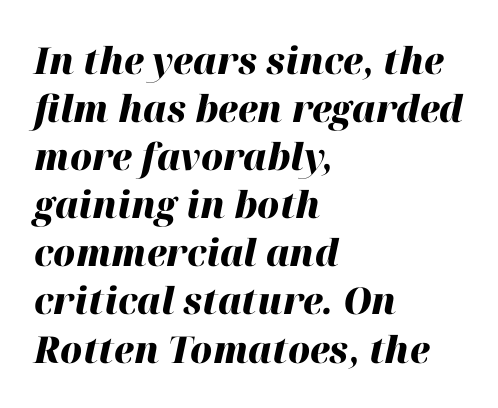
There's an unmistakable incline to the writing here. Typographic density is high because the face is bold. The face used here is rendered with its standard letterfit. Compared with typical paragraphs, the rows here are spaced about the same.
